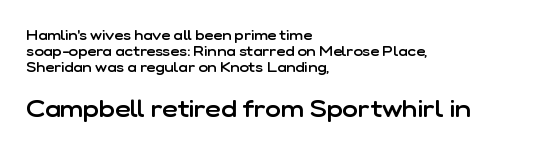
Students, observe: this is what under-led, compact text looks like. Summary of weight: moderately heavy, a semibold. Is the block centered? No — it sits flush against the left margin. Scale increases going downward across the two blocks. The specimen omits any rule beneath the text block's lines. Observe the ordinary spacing: letters are neighbours, not strangers.
